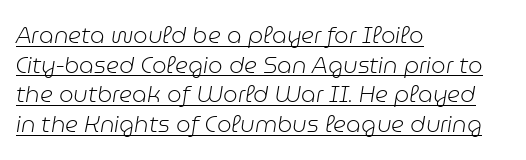
{"italic": "yes", "lean": "right", "slant_degrees": 9, "bold": "no", "underline": "yes", "align": "left", "line_spacing": "normal", "line_spacing_ratio": 1.29, "letter_spacing": "normal", "letter_spacing_em": 0.0, "glyph_px": 23}
